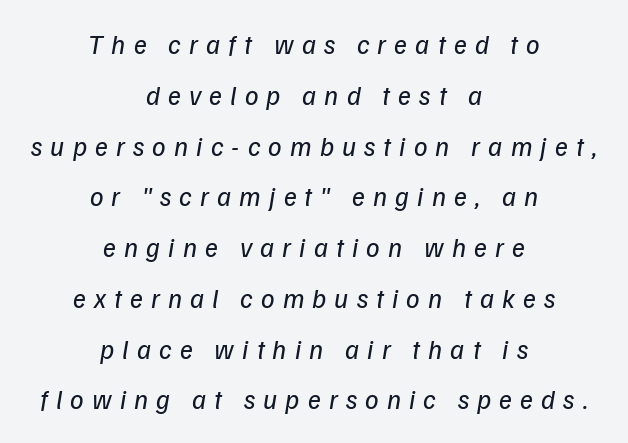
The image shows 27 px text type; set centered, line spacing 1.88x, unusually wide letter spacing (+0.3 em), not underlined.
